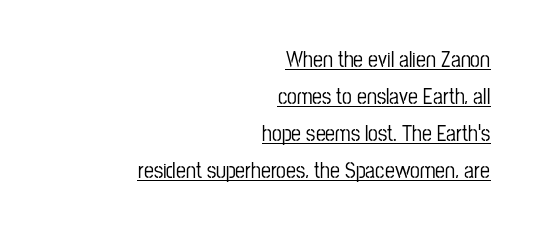
The image shows 22 px text type, upright; set right-aligned, normal line spacing (1.68x), normal letter spacing, underlined.
